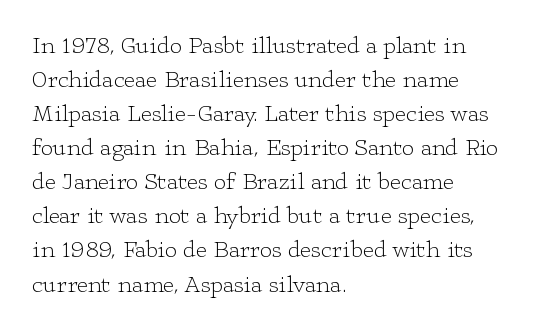
The image shows 24 px text type, upright; set left-aligned, normal line spacing (1.42x), normal letter spacing, not underlined.
